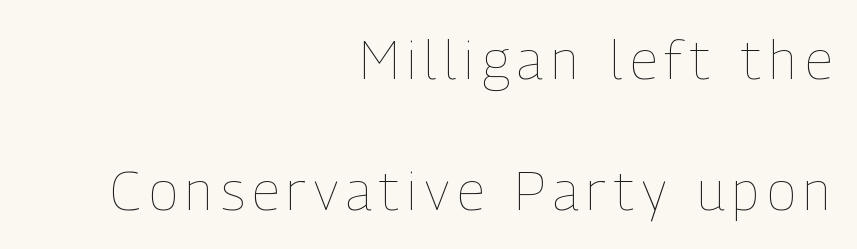
Q: Is the text bold? A: No.
Q: Is the text italic (slanted)? A: No, it is upright.
Q: Is the text underlined? A: No.
Q: How is the paragraph aligned? A: Right-aligned.
Q: Is the spacing between lines tight, normal or loose? A: Loose.
Q: Width (condensed, normal, or wide)? A: Condensed.
Q: Stroke contrast? A: Low.
Q: x-height? A: Medium.
Q: Monospaced? A: No.
